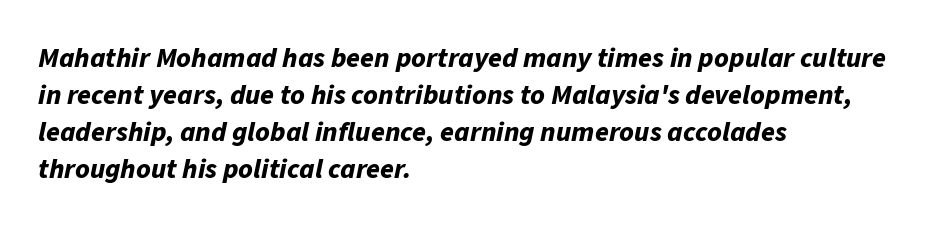
The image shows 28 px bold type, italic (leaning right); set left-aligned, normal line spacing (1.32x), normal letter spacing, not underlined; low stroke contrast and a medium x-height.
